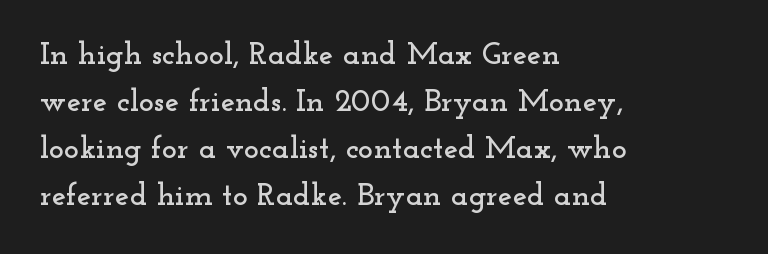
The image shows 32 px wide serif type, upright; set left-aligned, normal line spacing (1.47x), normal letter spacing, not underlined; low stroke contrast and a small x-height.
